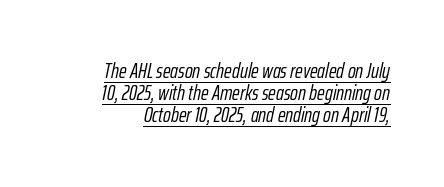
Designer's note — italics engaged. The rendering uses the underline text-decoration. If you measured baseline to baseline, you'd find a short distance. Unbolded letterforms with no extra heft. The face used here is rendered with its standard letterfit.
